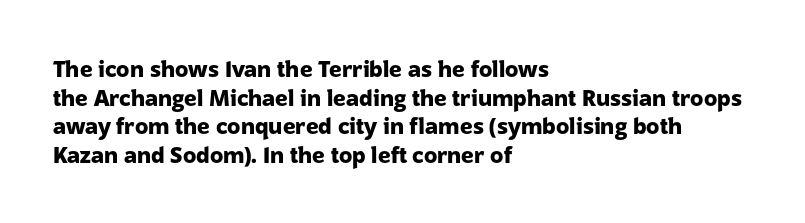
Teacher's note: observe the even left margin — that is flush-left alignment. You can tell it's not italic because the verticals are truly vertical. Words float on clear page, feet unadorned. The letterforms sit shoulder to shoulder at normal distance.
